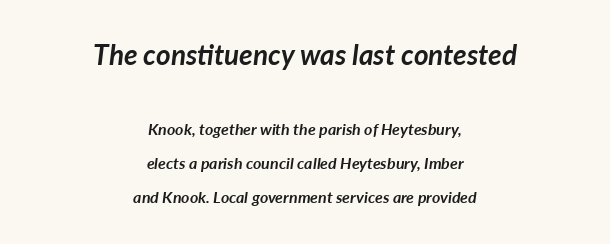
The image shows 28 px semibold type, italic (leaning right); set centered, loose line spacing (2.12x), normal letter spacing, not underlined; the first (top) block is 1.75x larger; low stroke contrast and a medium x-height.
